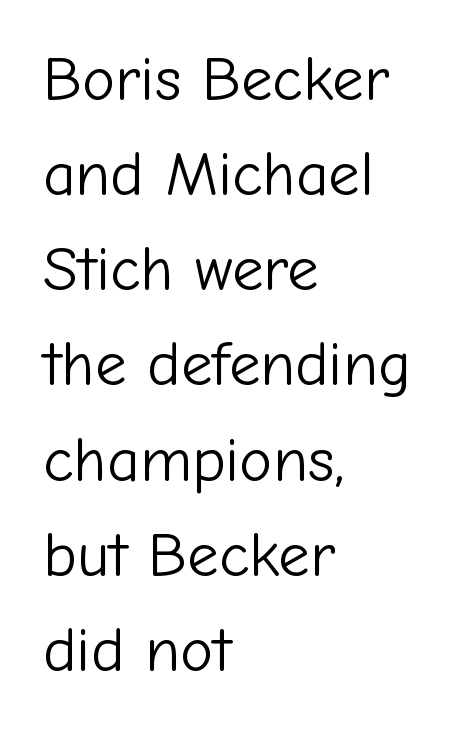
Look at the bottom of the vertical strokes: they stop flat, with no serifs. No heavy texture on the line: the type isn't bold. Italic? Not at all — the glyphs are vertical. Caption: standard tracking, unaltered. A classic flush-left, rag-right setting is used for this passage. Is this a fixed-width face? No — the glyphs have proportional, varying widths.
